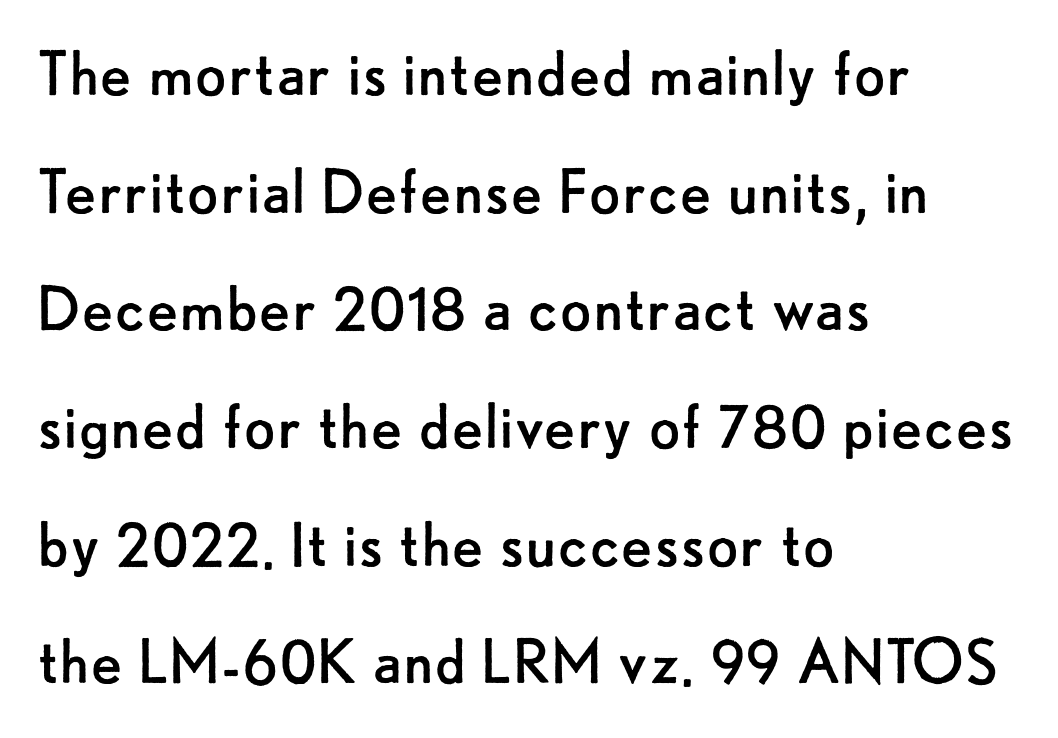
{"serif": "no", "italic": "no", "bold": "no", "weight": "regular", "width": "normal", "stroke_contrast": "low", "x_height": "small", "monospaced": "no", "underline": "no", "align": "left", "line_spacing": "normal", "line_spacing_ratio": 1.59, "letter_spacing": "normal", "letter_spacing_em": 0.0, "glyph_px": 74}
